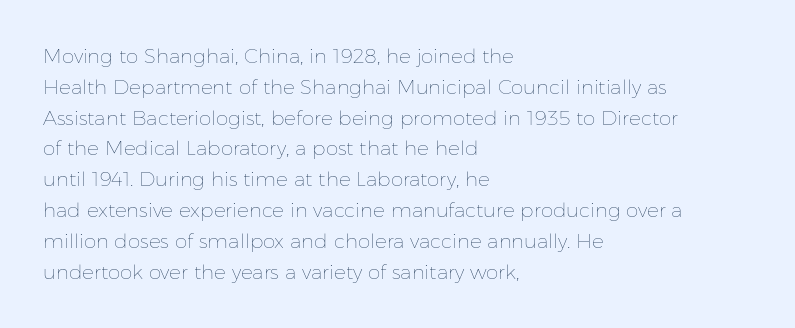
Unmarked baselines from the first word to the last. Between one letter and the next there's only the usual sliver of space. Left-aligned paragraph, ragged on the right. Compared with typical paragraphs, the rows here are spaced about the same. It's the straight-up-and-down kind of type.
